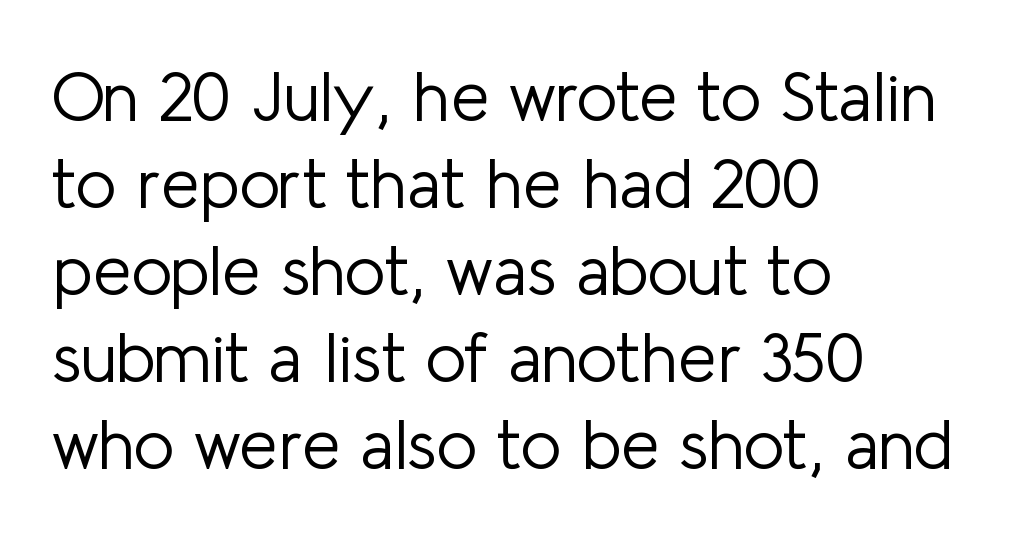
{"serif": "no", "italic": "no", "bold": "no", "weight": "light", "width": "normal", "stroke_contrast": "low", "x_height": "medium", "monospaced": "no", "underline": "no", "align": "left", "line_spacing": "normal", "line_spacing_ratio": 1.26, "letter_spacing": "normal", "letter_spacing_em": 0.0, "glyph_px": 69}
